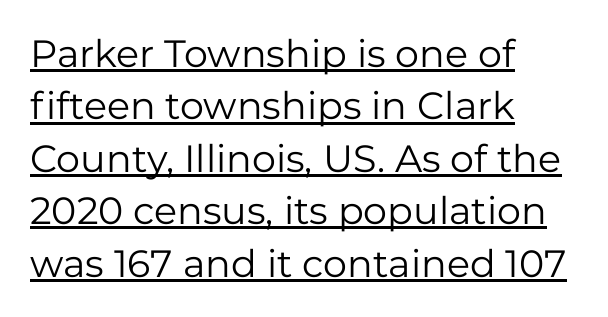
Q: Is the text bold? A: No.
Q: Is the text italic (slanted)? A: No, it is upright.
Q: Is the typeface a serif or a sans-serif typeface? A: Sans-serif.
Q: Is the text underlined? A: Yes.
Q: How is the paragraph aligned? A: Left-aligned.
Q: Is the spacing between letters normal or unusually wide? A: Normal.
Q: Is the spacing between lines tight, normal or loose? A: Normal.
Q: Width (condensed, normal, or wide)? A: Normal.
Q: Stroke contrast? A: Low.
Q: x-height? A: Medium.
Q: Monospaced? A: No.
